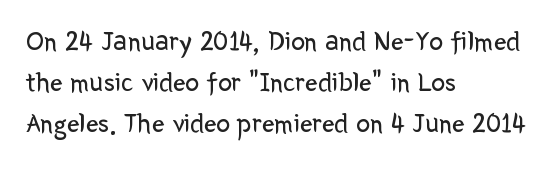
Q: Is the text bold? A: No.
Q: Is the text italic (slanted)? A: No, it is upright.
Q: Is the typeface a serif or a sans-serif typeface? A: Sans-serif.
Q: Is the text underlined? A: No.
Q: How is the paragraph aligned? A: Left-aligned.
Q: Is the spacing between letters normal or unusually wide? A: Normal.
Q: Is the spacing between lines tight, normal or loose? A: Normal.
Q: Width (condensed, normal, or wide)? A: Normal.
Q: Stroke contrast? A: Low.
Q: x-height? A: Medium.
Q: Monospaced? A: No.
